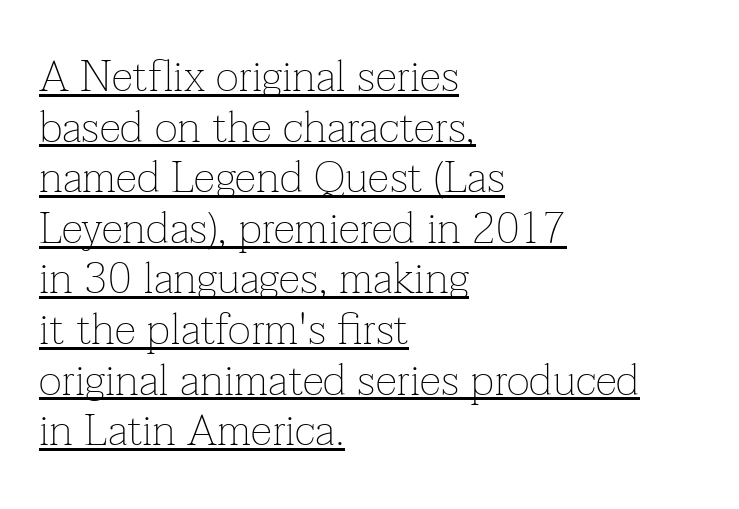
These lines are rendered in a variable-pitch font. Is there an underline? Yes — a line sits under the letters. Designer's note — italics off, roman on. Heaviness? Minimal to ordinary, like unemphasized prose.
